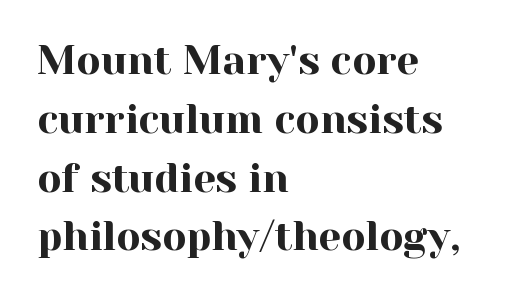
Q: Is the text italic (slanted)? A: No, it is upright.
Q: Is the typeface a serif or a sans-serif typeface? A: Serif.
Q: Is the text underlined? A: No.
Q: How is the paragraph aligned? A: Left-aligned.
Q: Is the spacing between letters normal or unusually wide? A: Normal.
Q: Is the spacing between lines tight, normal or loose? A: Normal.
Q: Width (condensed, normal, or wide)? A: Normal.
Q: x-height? A: Medium.
Q: Monospaced? A: No.
